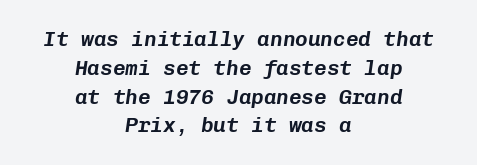
Q: Is the text italic (slanted)? A: Yes, it leans right by about 8 degrees.
Q: Is the text underlined? A: No.
Q: How is the paragraph aligned? A: Centered.
Q: Is the spacing between letters normal or unusually wide? A: Normal.
Q: Is the spacing between lines tight, normal or loose? A: Normal.
